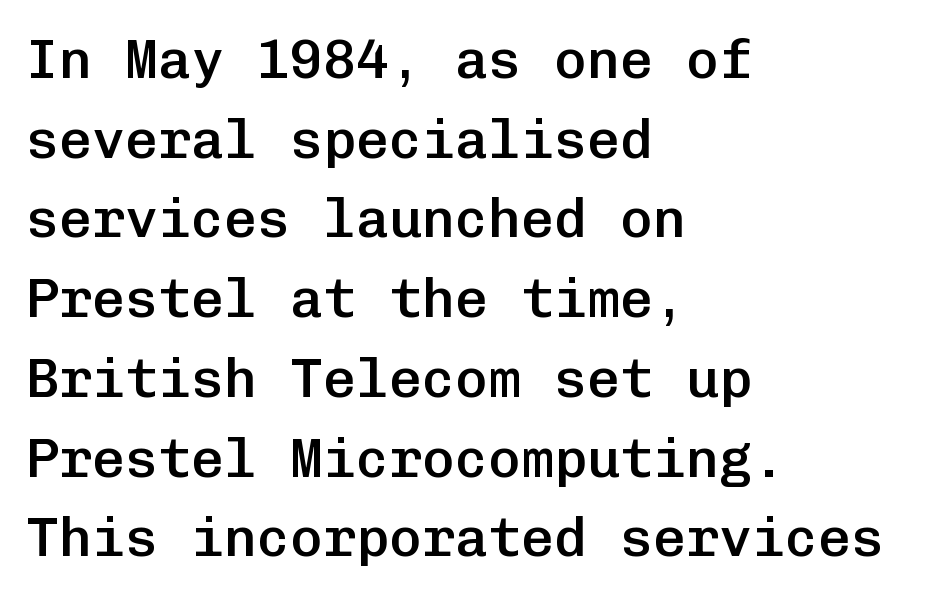
The image shows 55 px semibold sans-serif type, upright, monospaced; set left-aligned, normal line spacing (1.45x), normal letter spacing, not underlined; low stroke contrast and a medium x-height.
